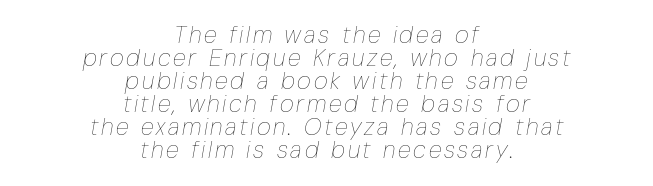
The rag falls on both sides of this text block equally. Regarding leading, the lines here are crowded together. This reads as an unemphasized weight, regular at the heaviest. Italic: yes, the glyphs are oblique.
